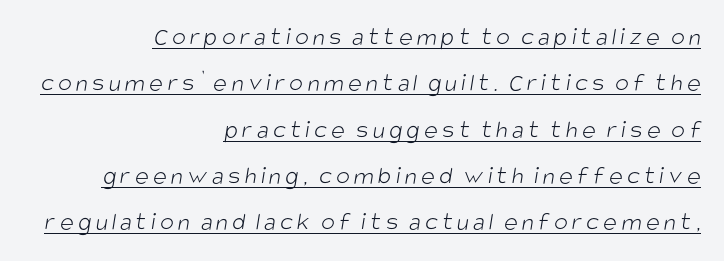
The image shows 26 px text type; set right-aligned, line spacing 1.78x, underlined.
